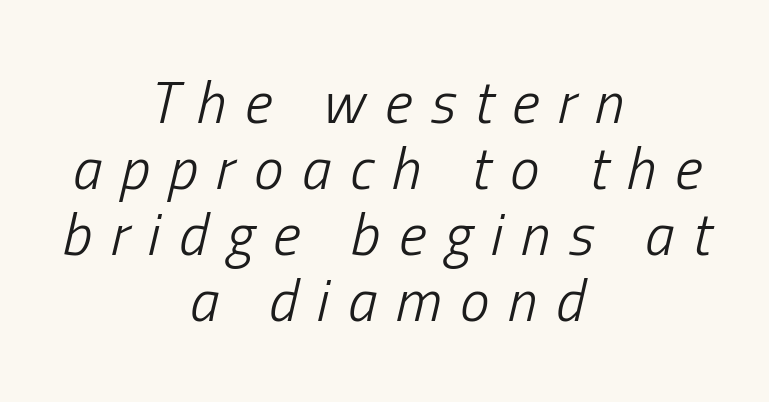
{"italic": "yes", "lean": "right", "slant_degrees": 13, "bold": "no", "weight": "light", "width": "condensed", "stroke_contrast": "low", "x_height": "medium", "monospaced": "no", "underline": "no", "align": "center", "line_spacing": "tight", "line_spacing_ratio": 1.12, "letter_spacing": "wide", "letter_spacing_em": 0.32, "glyph_px": 59}
